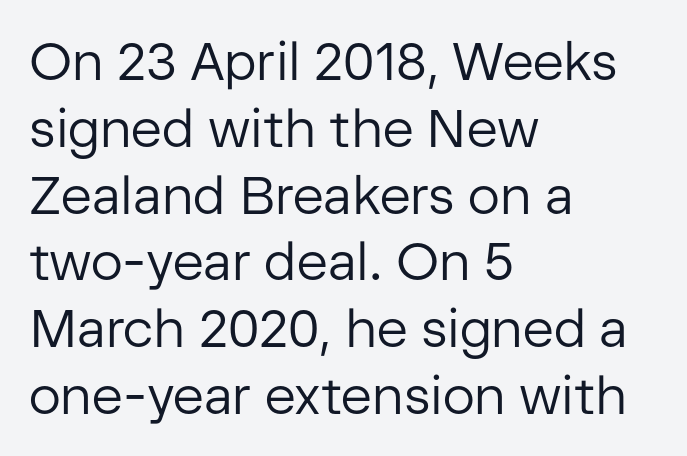
Casual observation: everything's shoved over to the left. Do the letters lean? They stand straight. The face used here is proportionally spaced, like ordinary book or web type. The type is set solid horizontally, with unmodified tracking.
